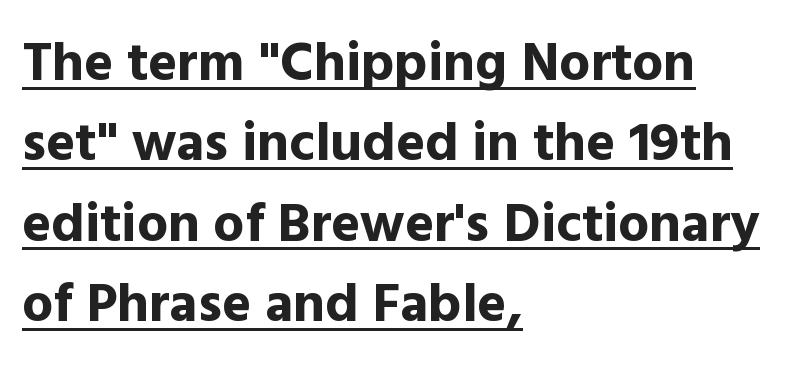
{"serif": "no", "italic": "no", "bold": "yes", "weight": "bold", "width": "normal", "x_height": "medium", "monospaced": "no", "underline": "yes", "align": "left", "line_spacing": "normal", "line_spacing_ratio": 1.46, "letter_spacing": "normal", "letter_spacing_em": 0.0, "glyph_px": 55}
